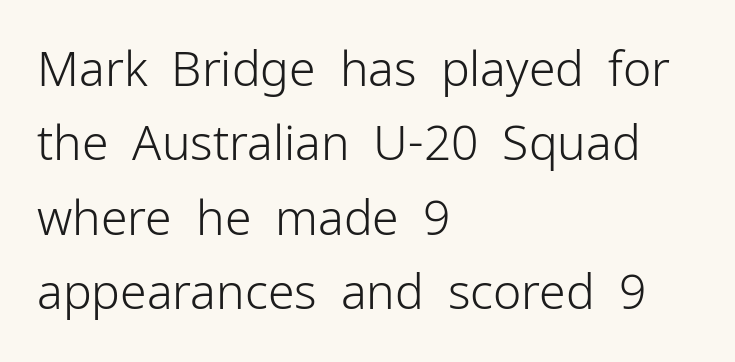
The image shows 48 px light sans-serif type, upright; set left-aligned, normal line spacing (1.55x), normal letter spacing, not underlined; low stroke contrast and a medium x-height.
